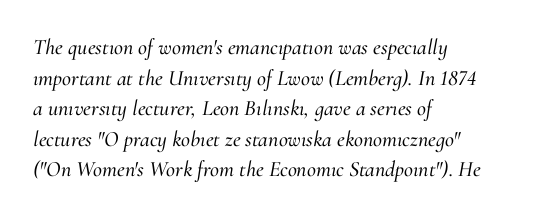
The image shows 22 px text type, italic (leaning right); set left-aligned, normal line spacing (1.39x), normal letter spacing, not underlined.
